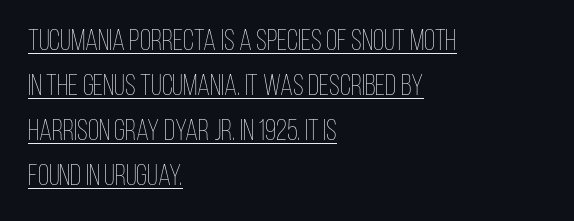
The image shows 29 px thin, condensed type, upright; set left-aligned, normal line spacing (1.55x), normal letter spacing, underlined; low stroke contrast and a large x-height.
